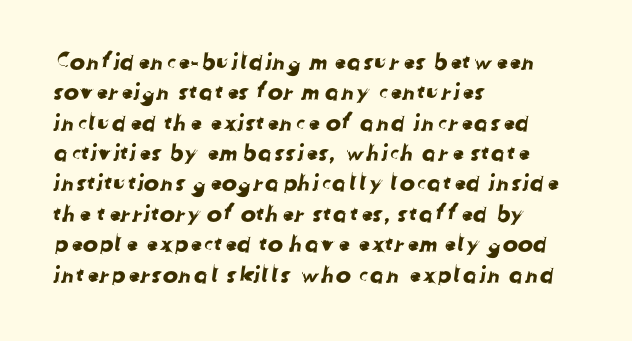
Each line starts at the same left margin while the right side varies. No extra tracking has been applied to these lines. One glance says typical: line gaps are just what's usual. The strip under each line holds only bare page.
